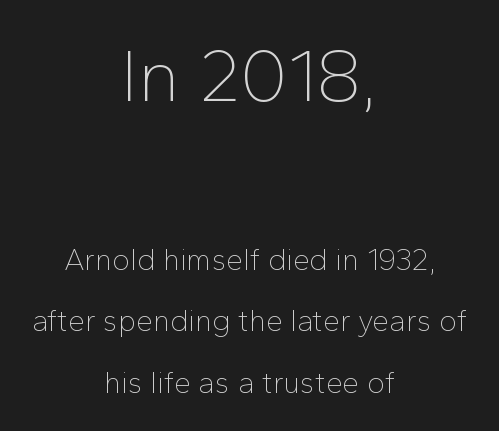
Q: Is the text bold? A: No.
Q: Is the text italic (slanted)? A: No, it is upright.
Q: Is the typeface a serif or a sans-serif typeface? A: Sans-serif.
Q: Is the text underlined? A: No.
Q: How is the paragraph aligned? A: Centered.
Q: Is the spacing between letters normal or unusually wide? A: Normal.
Q: Is the spacing between lines tight, normal or loose? A: Loose.
Q: Which block of text is set in a larger size, the first (top) or the second (bottom)? A: The first (top) one.
Q: Width (condensed, normal, or wide)? A: Normal.
Q: Stroke contrast? A: Low.
Q: x-height? A: Medium.
Q: Monospaced? A: No.
